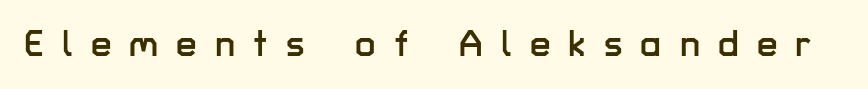
Q: Is the text italic (slanted)? A: No, it is upright.
Q: Is the typeface a serif or a sans-serif typeface? A: Sans-serif.
Q: Is the text underlined? A: No.
Q: Is the spacing between letters normal or unusually wide? A: Unusually wide.
Q: Width (condensed, normal, or wide)? A: Normal.
Q: Stroke contrast? A: Low.
Q: x-height? A: Medium.
Q: Monospaced? A: No.
